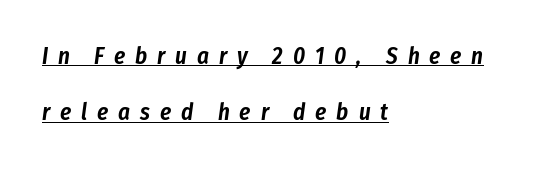
{"italic": "yes", "lean": "right", "slant_degrees": 8, "underline": "yes", "align": "left", "line_spacing": "loose", "line_spacing_ratio": 2.45, "letter_spacing": "wide", "letter_spacing_em": 0.43, "glyph_px": 23}
